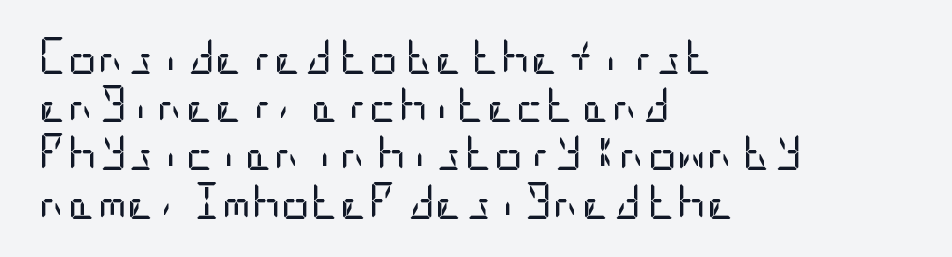
Does the copy run flush right? No — it runs flush left. The text was rendered using a sans face with plain stroke endings. Heft: none added — not bold. The passage shown is not underscored anywhere.
